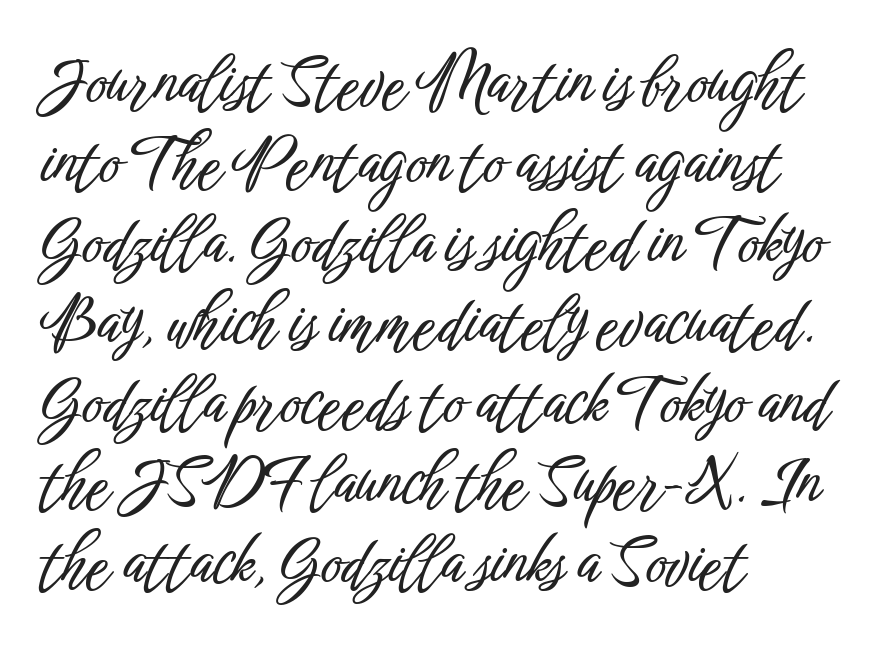
The image shows 64 px condensed sans-serif type; set left-aligned, normal line spacing (1.25x), normal letter spacing, not underlined; low stroke contrast and a medium x-height.
